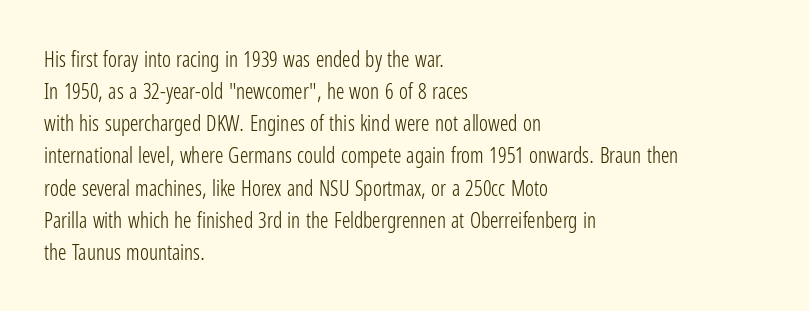
Q: Is the text bold? A: No.
Q: Is the text italic (slanted)? A: No, it is upright.
Q: Is the text underlined? A: No.
Q: How is the paragraph aligned? A: Left-aligned.
Q: Is the spacing between letters normal or unusually wide? A: Normal.
Q: Is the spacing between lines tight, normal or loose? A: Normal.
